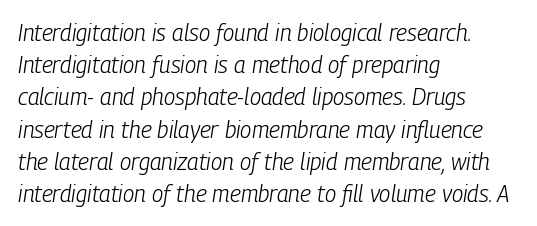
{"italic": "yes", "lean": "right", "slant_degrees": 9, "bold": "no", "underline": "no", "align": "left", "line_spacing": "normal", "line_spacing_ratio": 1.4, "letter_spacing": "normal", "letter_spacing_em": 0.0, "glyph_px": 23}
